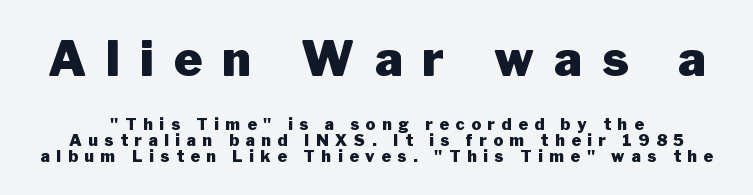
The image shows 48 px heavy sans-serif type, upright; set tight line spacing (0.98x), unusually wide letter spacing (+0.42 em), not underlined; the first (top) block is 3.0x larger; low stroke contrast and a medium x-height.
